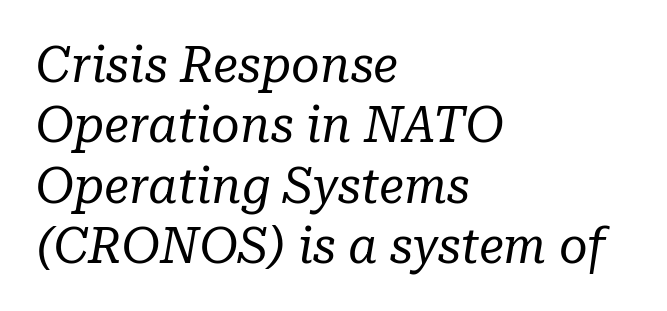
Q: Is the text bold? A: No.
Q: Is the text italic (slanted)? A: Yes, it leans right by about 10 degrees.
Q: Is the typeface a serif or a sans-serif typeface? A: Serif.
Q: Is the text underlined? A: No.
Q: How is the paragraph aligned? A: Left-aligned.
Q: Is the spacing between letters normal or unusually wide? A: Normal.
Q: Width (condensed, normal, or wide)? A: Normal.
Q: Stroke contrast? A: Low.
Q: x-height? A: Medium.
Q: Monospaced? A: No.
